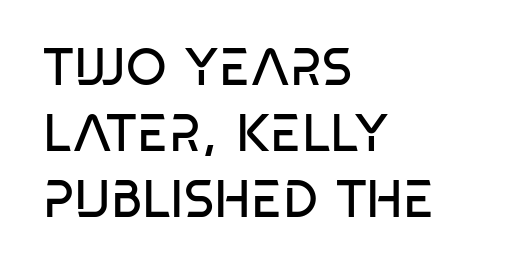
The passage is arranged the way most books set body copy — flush left. Spacing verdict: proportional, widths tailored to each character. The letterforms sit shoulder to shoulder at normal distance. Rows of type keep a routine distance in the vertical direction. Serif or sans? Sans — the stroke terminals are bare.
